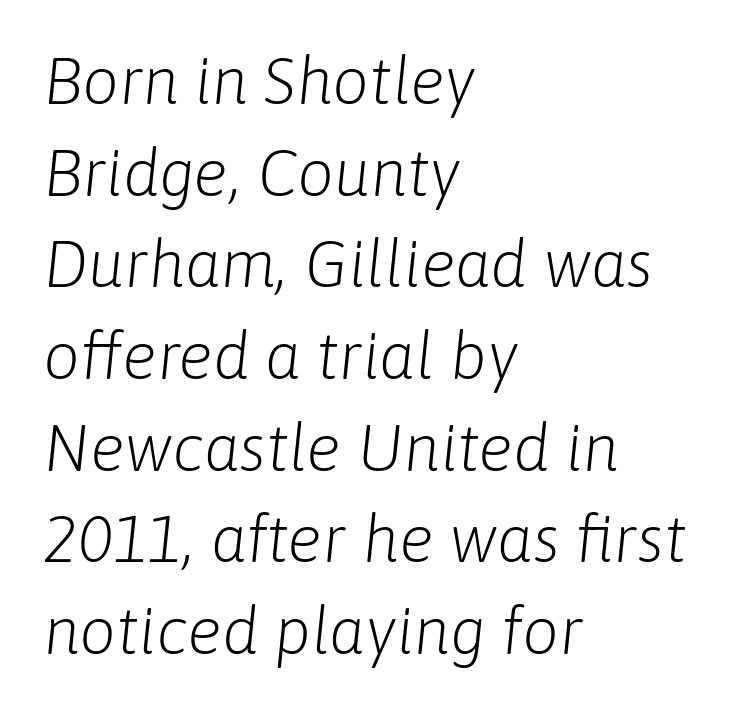
Rendered with sloped, italic letterforms. Is the type heavy? It reads as light-to-regular instead. The strip under each line holds only bare page. This sample has the flowing, uneven cadence of proportional lettering. A typesetter would call this zero additional tracking. Horizontally, the lines are justified to the leading edge only.
